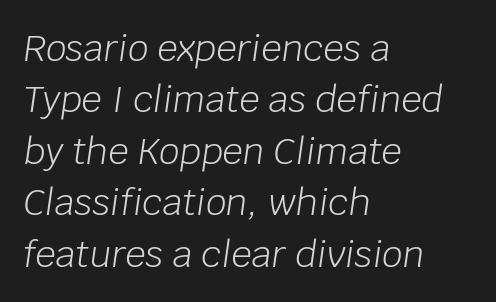
Q: Is the text bold? A: No.
Q: Is the text italic (slanted)? A: Yes, it leans right by about 8 degrees.
Q: Is the text underlined? A: No.
Q: How is the paragraph aligned? A: Left-aligned.
Q: Is the spacing between letters normal or unusually wide? A: Normal.
Q: Is the spacing between lines tight, normal or loose? A: Normal.
Q: Width (condensed, normal, or wide)? A: Normal.
Q: Stroke contrast? A: Low.
Q: x-height? A: Large.
Q: Monospaced? A: No.
